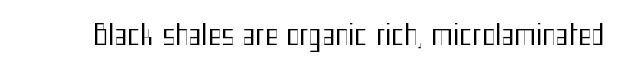
The image shows 28 px regular-weight, condensed sans-serif type, upright; set normal letter spacing, not underlined; medium stroke contrast and a medium x-height.
